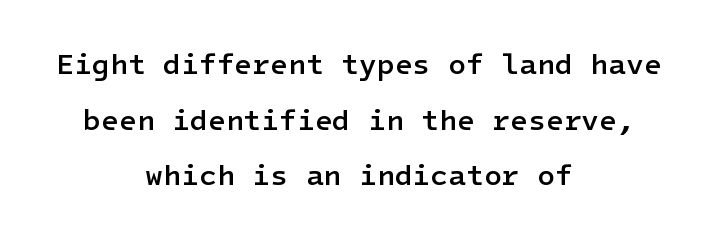
{"serif": "no", "italic": "no", "bold": "semi", "weight": "semibold", "width": "normal", "stroke_contrast": "low", "x_height": "medium", "underline": "no", "align": "center", "line_spacing": "loose", "line_spacing_ratio": 1.92, "letter_spacing": "normal", "letter_spacing_em": 0.0, "glyph_px": 29}
